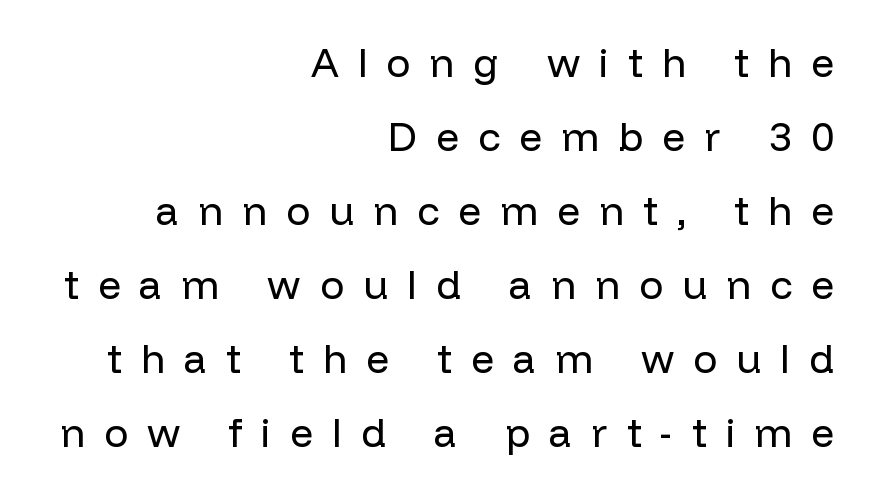
The passage shown has open, widely tracked lettering throughout. These lines are rendered in a variable-pitch font. A sans-serif font was chosen for this passage. Has an underline been added? It has not.
